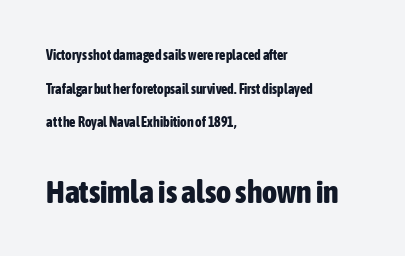
Q: Is the text bold? A: Yes.
Q: Is the text italic (slanted)? A: No, it is upright.
Q: Is the typeface a serif or a sans-serif typeface? A: Sans-serif.
Q: Is the text underlined? A: No.
Q: How is the paragraph aligned? A: Left-aligned.
Q: Is the spacing between letters normal or unusually wide? A: Normal.
Q: Is the spacing between lines tight, normal or loose? A: Loose.
Q: Which block of text is set in a larger size, the first (top) or the second (bottom)? A: The second (bottom) one.
Q: Width (condensed, normal, or wide)? A: Condensed.
Q: Stroke contrast? A: Low.
Q: x-height? A: Medium.
Q: Monospaced? A: No.
